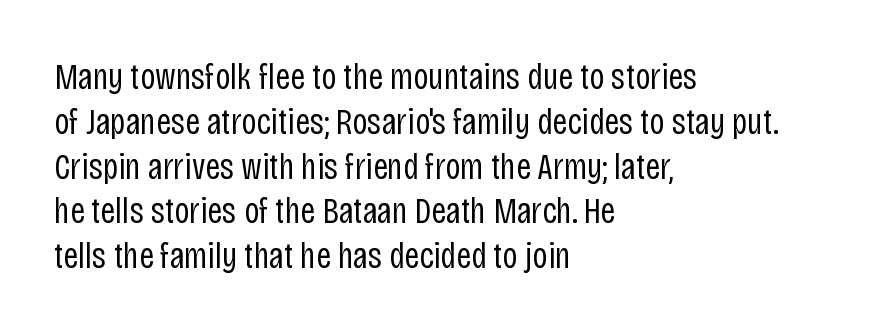
Compared with a centered layout, this one pins lines to the left instead. This sample has the flowing, uneven cadence of proportional lettering. A typesetter would call this zero additional tracking. Weight class: somewhere from thin through regular.
